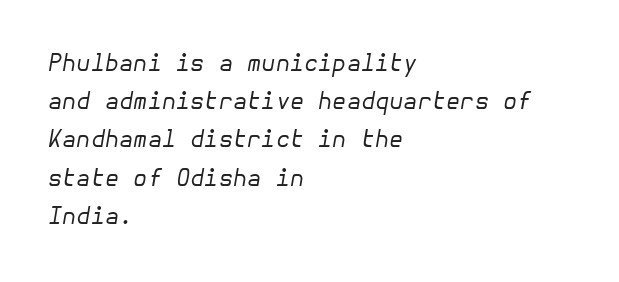
Q: Is the text bold? A: No.
Q: Is the text italic (slanted)? A: Yes, it leans right by about 10 degrees.
Q: Is the text underlined? A: No.
Q: How is the paragraph aligned? A: Left-aligned.
Q: Is the spacing between letters normal or unusually wide? A: Normal.
Q: Is the spacing between lines tight, normal or loose? A: Normal.
